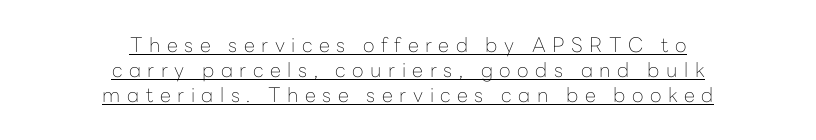
Rows of type keep a routine distance in the vertical direction. Letters have the restrained weight of plain body copy at most. The letterforms stand isolated, each surrounded by extra space. If you folded the block vertically in half, each line would mirror itself in length.
